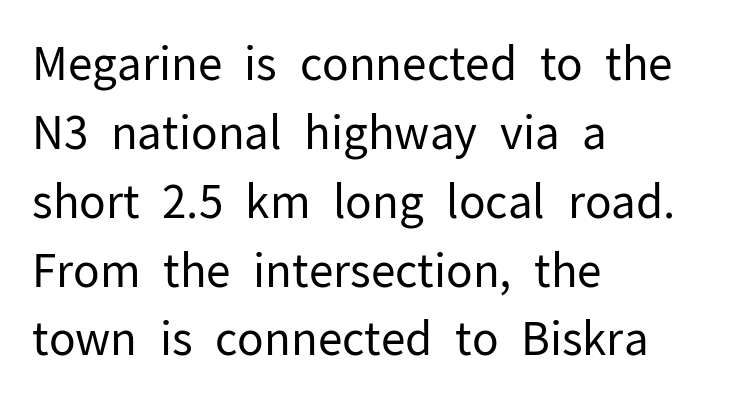
{"serif": "no", "italic": "no", "bold": "no", "weight": "regular", "width": "normal", "stroke_contrast": "low", "x_height": "medium", "monospaced": "no", "underline": "no", "align": "left", "line_spacing": "normal", "line_spacing_ratio": 1.53, "letter_spacing": "normal", "letter_spacing_em": 0.0, "glyph_px": 45}
